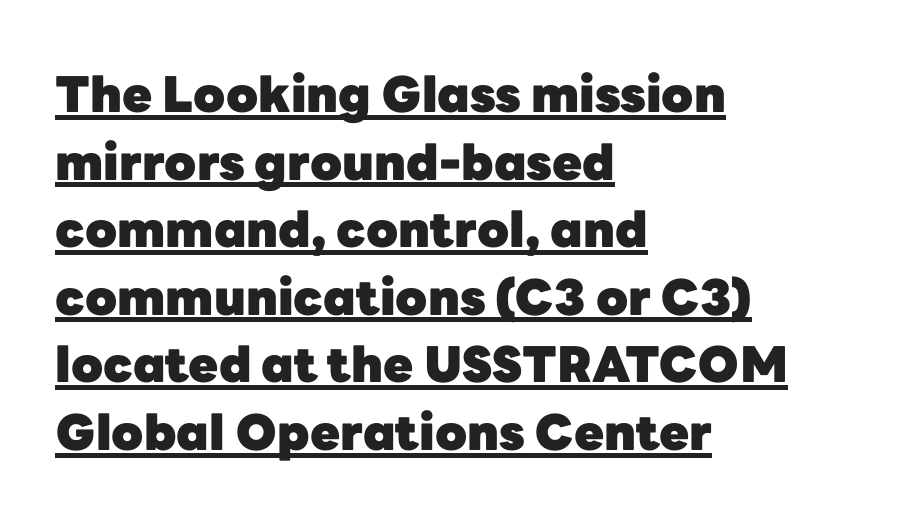
Q: Is the text bold? A: Yes.
Q: Is the text italic (slanted)? A: No, it is upright.
Q: Is the typeface a serif or a sans-serif typeface? A: Sans-serif.
Q: Is the text underlined? A: Yes.
Q: How is the paragraph aligned? A: Left-aligned.
Q: Is the spacing between letters normal or unusually wide? A: Normal.
Q: Is the spacing between lines tight, normal or loose? A: Normal.
Q: Width (condensed, normal, or wide)? A: Normal.
Q: Stroke contrast? A: Low.
Q: x-height? A: Medium.
Q: Monospaced? A: No.
